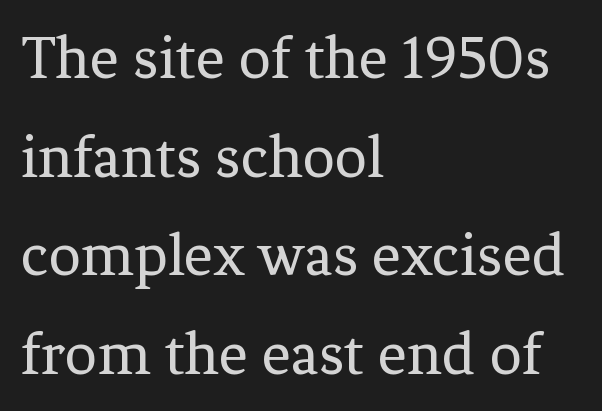
Yep, those are serifs on the letters. Each stroke keeps to a modest, everyday thickness or less. Honestly, the row spacing looks completely unremarkable. This sample has the flowing, uneven cadence of proportional lettering. Unmarked baselines from the first word to the last.
